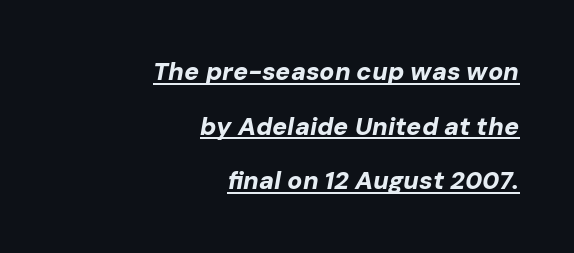
Q: Is the text bold? A: Yes.
Q: Is the text italic (slanted)? A: Yes, it leans right by about 10 degrees.
Q: Is the text underlined? A: Yes.
Q: How is the paragraph aligned? A: Right-aligned.
Q: Is the spacing between letters normal or unusually wide? A: Normal.
Q: Is the spacing between lines tight, normal or loose? A: Loose.
